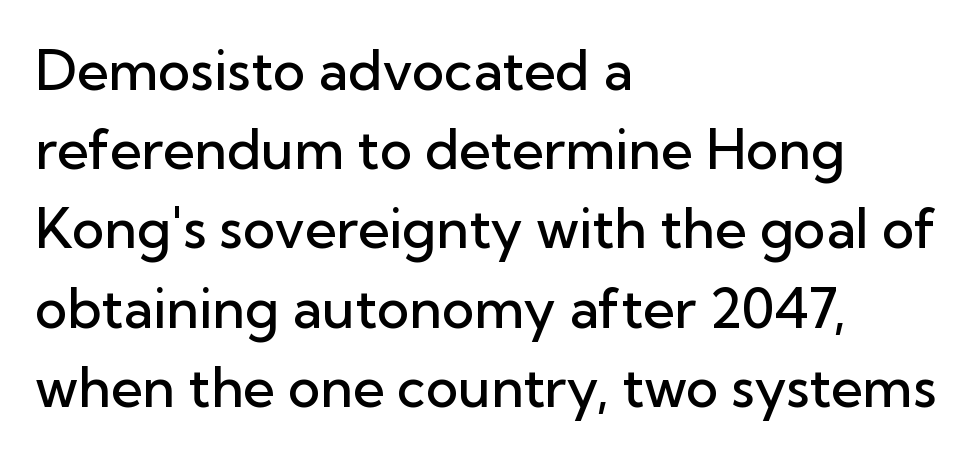
{"serif": "no", "italic": "no", "bold": "semi", "weight": "semibold", "width": "normal", "stroke_contrast": "low", "x_height": "medium", "monospaced": "no", "underline": "no", "align": "left", "line_spacing": "normal", "line_spacing_ratio": 1.44, "letter_spacing": "normal", "letter_spacing_em": 0.0, "glyph_px": 55}
